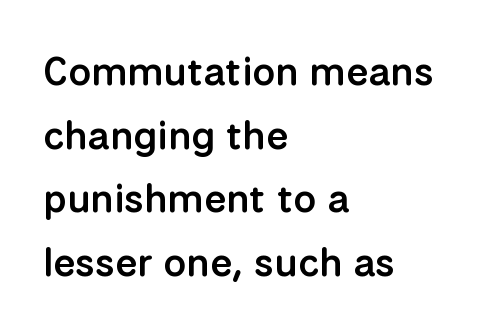
{"serif": "no", "italic": "no", "bold": "semi", "weight": "semibold", "width": "normal", "stroke_contrast": "low", "x_height": "medium", "monospaced": "no", "underline": "no", "align": "left", "line_spacing": "normal", "line_spacing_ratio": 1.59, "letter_spacing": "normal", "letter_spacing_em": 0.0, "glyph_px": 40}
